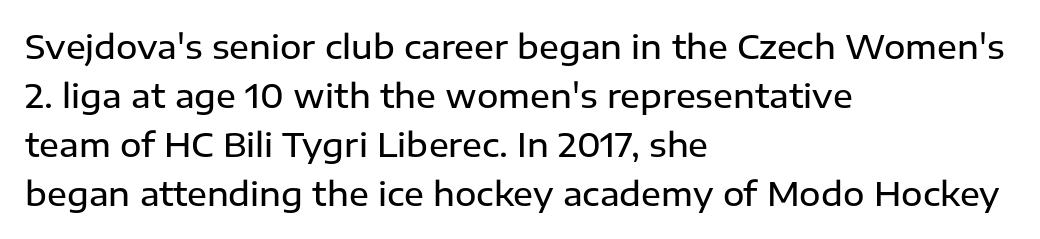
Q: Is the text bold? A: Semi-bold.
Q: Is the text italic (slanted)? A: No, it is upright.
Q: Is the typeface a serif or a sans-serif typeface? A: Sans-serif.
Q: Is the text underlined? A: No.
Q: How is the paragraph aligned? A: Left-aligned.
Q: Is the spacing between letters normal or unusually wide? A: Normal.
Q: Is the spacing between lines tight, normal or loose? A: Normal.
Q: Width (condensed, normal, or wide)? A: Normal.
Q: Stroke contrast? A: Low.
Q: x-height? A: Medium.
Q: Monospaced? A: No.
